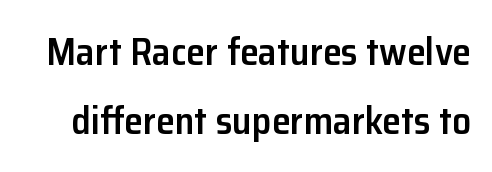
Q: Is the text bold? A: Semi-bold.
Q: Is the text italic (slanted)? A: No, it is upright.
Q: Is the typeface a serif or a sans-serif typeface? A: Sans-serif.
Q: Is the text underlined? A: No.
Q: Is the spacing between letters normal or unusually wide? A: Normal.
Q: Width (condensed, normal, or wide)? A: Normal.
Q: Stroke contrast? A: Low.
Q: x-height? A: Medium.
Q: Monospaced? A: No.
